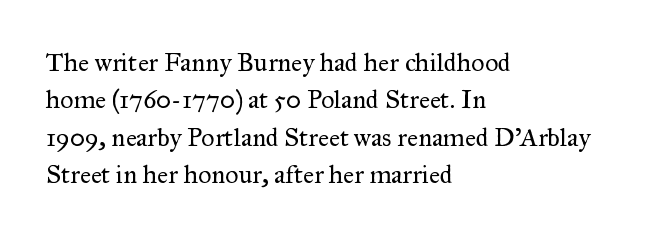
Is the letter spacing exaggerated? No — it looks like the ordinary default. This block has exactly the height ordinary leading produces. This is the regular roman posture of the typeface. Weight: not bold — regular or lighter.
